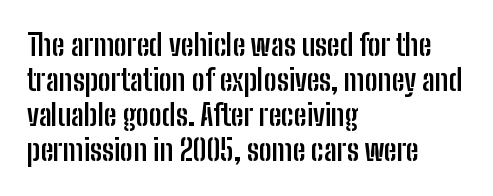
{"serif": "no", "italic": "no", "bold": "yes", "weight": "semibold", "width": "condensed", "stroke_contrast": "low", "x_height": "medium", "monospaced": "no", "underline": "no", "align": "left", "line_spacing_ratio": 1.21, "letter_spacing": "normal", "letter_spacing_em": 0.0, "glyph_px": 29}
